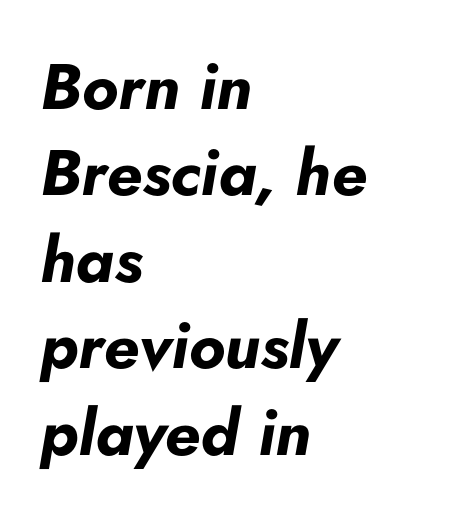
Q: Is the text bold? A: Yes.
Q: Is the text italic (slanted)? A: Yes, it leans right by about 5 degrees.
Q: Is the text underlined? A: No.
Q: How is the paragraph aligned? A: Left-aligned.
Q: Is the spacing between letters normal or unusually wide? A: Normal.
Q: Is the spacing between lines tight, normal or loose? A: Normal.
Q: Width (condensed, normal, or wide)? A: Normal.
Q: Stroke contrast? A: Low.
Q: x-height? A: Small.
Q: Monospaced? A: No.
